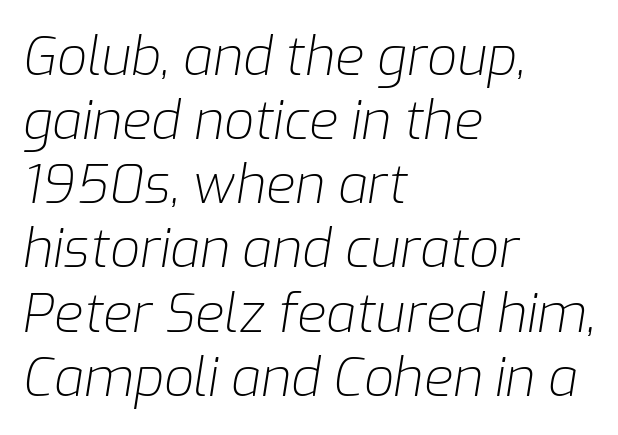
Q: Is the text bold? A: No.
Q: Is the text italic (slanted)? A: Yes, it leans right by about 9 degrees.
Q: Is the text underlined? A: No.
Q: How is the paragraph aligned? A: Left-aligned.
Q: Is the spacing between letters normal or unusually wide? A: Normal.
Q: Width (condensed, normal, or wide)? A: Normal.
Q: Stroke contrast? A: Low.
Q: x-height? A: Medium.
Q: Monospaced? A: No.
